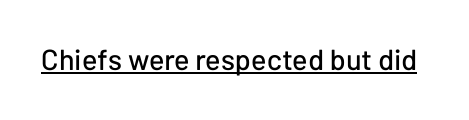
{"serif": "no", "italic": "no", "width": "normal", "stroke_contrast": "low", "x_height": "medium", "monospaced": "no", "underline": "yes", "letter_spacing": "normal", "letter_spacing_em": 0.0, "glyph_px": 29}
